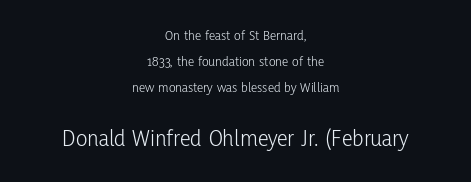
Q: Is the text bold? A: No.
Q: Is the text italic (slanted)? A: No, it is upright.
Q: Is the text underlined? A: No.
Q: How is the paragraph aligned? A: Centered.
Q: Is the spacing between letters normal or unusually wide? A: Normal.
Q: Which block of text is set in a larger size, the first (top) or the second (bottom)? A: The second (bottom) one.
